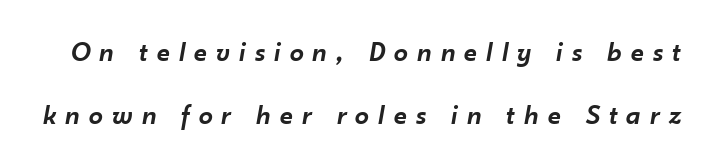
Posture: slanted. The glyphs have the mass of a demibold cut, below bold. Leading is clearly above the norm, producing a sparse column. The space directly below the letters is spotless. Note the varied advance widths — an 'i' is clearly narrower than an 'm'. Tracking here is generous; glyphs stand well apart from one another.
